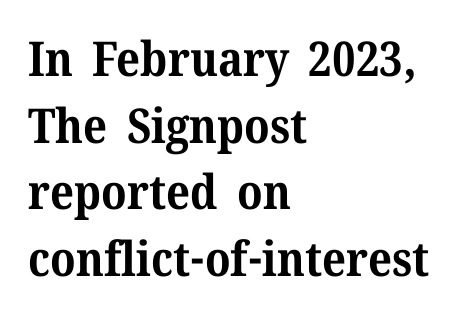
The space between consecutive lines is moderate. Casual observation: everything's shoved over to the left. This sample has the flowing, uneven cadence of proportional lettering. Its strokes are broad and dark, the hallmark of bold type. You can tell it's not italic because the verticals are truly vertical. Type style note: has serifs.
